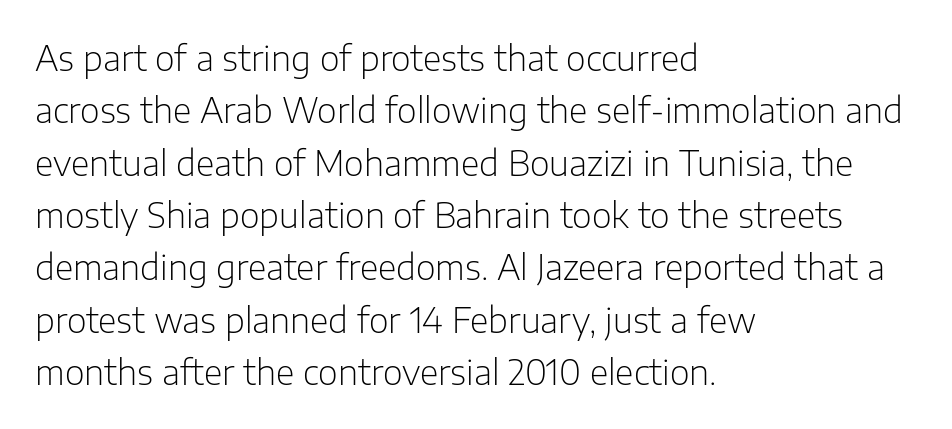
The image shows 34 px light sans-serif type, upright; set left-aligned, normal line spacing (1.54x), normal letter spacing, not underlined; low stroke contrast and a medium x-height.
